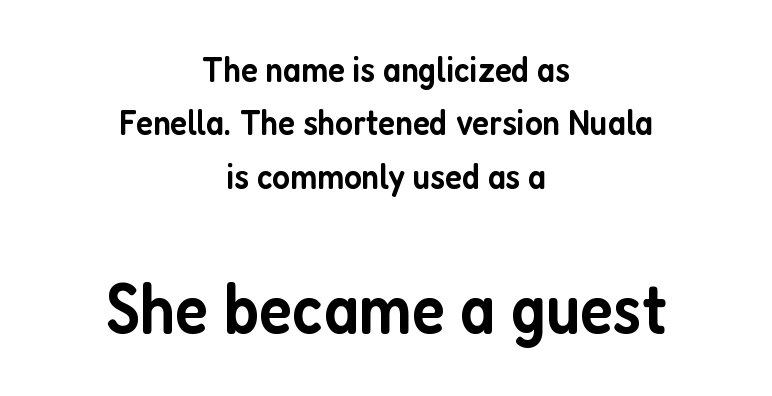
Character widths vary here, with narrow letters taking less room than wide ones. Whoever set this made the second block the dominant, larger element. Is this a sans? Yes — the strokes have no serifs. Characters remain perfectly vertical along every line. The specimen omits any rule beneath the text block's lines.
